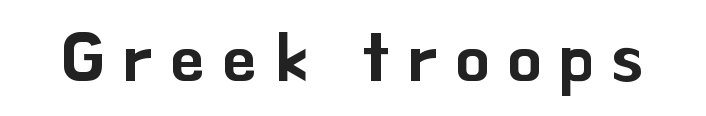
Q: Is the text italic (slanted)? A: No, it is upright.
Q: Is the typeface a serif or a sans-serif typeface? A: Sans-serif.
Q: Is the text underlined? A: No.
Q: Is the spacing between letters normal or unusually wide? A: Unusually wide.
Q: Width (condensed, normal, or wide)? A: Normal.
Q: Stroke contrast? A: Low.
Q: x-height? A: Small.
Q: Monospaced? A: No.
